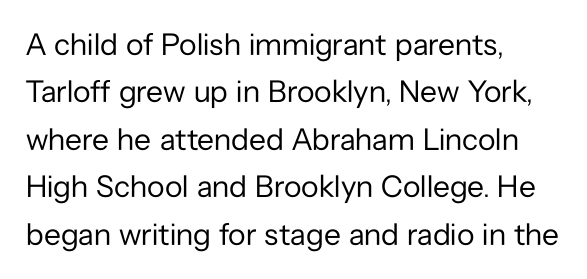
Q: Is the text bold? A: No.
Q: Is the text italic (slanted)? A: No, it is upright.
Q: Is the typeface a serif or a sans-serif typeface? A: Sans-serif.
Q: Is the text underlined? A: No.
Q: How is the paragraph aligned? A: Left-aligned.
Q: Is the spacing between letters normal or unusually wide? A: Normal.
Q: Is the spacing between lines tight, normal or loose? A: Normal.
Q: Width (condensed, normal, or wide)? A: Normal.
Q: Stroke contrast? A: Low.
Q: x-height? A: Medium.
Q: Monospaced? A: No.
